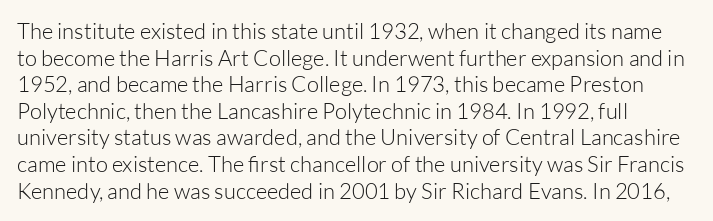
{"italic": "no", "bold": "no", "underline": "no", "align": "left", "line_spacing_ratio": 1.21, "letter_spacing": "normal", "letter_spacing_em": 0.0, "glyph_px": 22}
